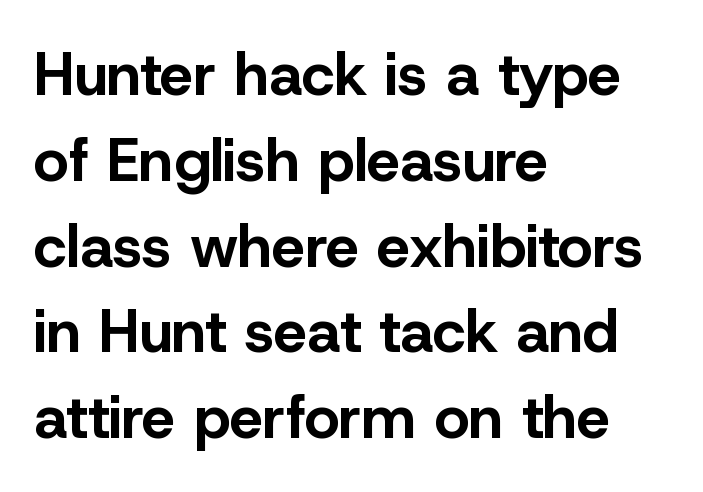
The image shows 60 px bold sans-serif type, upright; set left-aligned, normal line spacing (1.43x), normal letter spacing, not underlined; low stroke contrast and a medium x-height.
